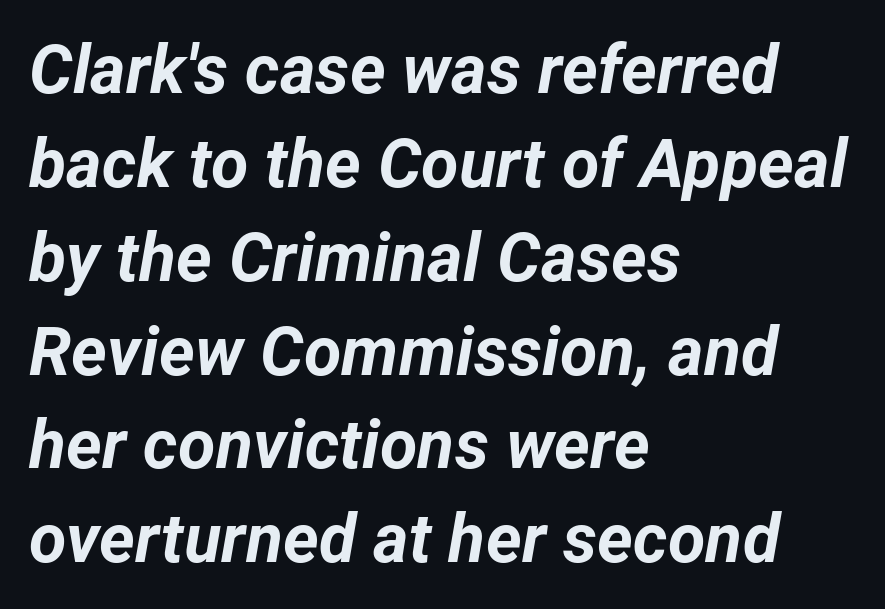
Each row of text sits above clean, open space. Plenty of ink on the page — the face is bold. Left-aligned paragraph, ragged on the right. The horizontal fit of the characters is conventional and even. Posture: slanted. The face used here is proportionally spaced, like ordinary book or web type.
